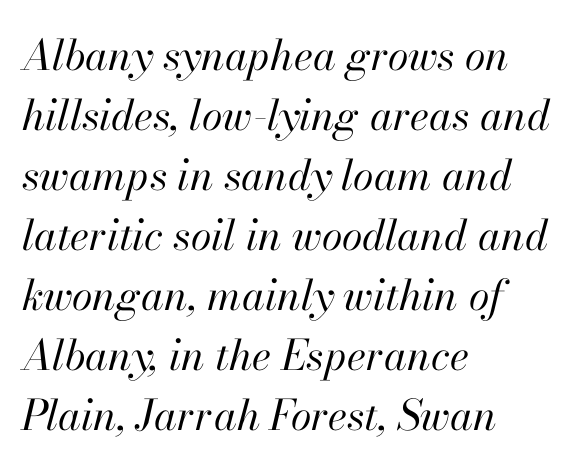
{"italic": "yes", "lean": "right", "slant_degrees": 13, "bold": "no", "weight": "regular", "width": "normal", "stroke_contrast": "high", "x_height": "small", "monospaced": "no", "underline": "no", "align": "left", "line_spacing": "normal", "line_spacing_ratio": 1.43, "letter_spacing": "normal", "letter_spacing_em": 0.0, "glyph_px": 42}
